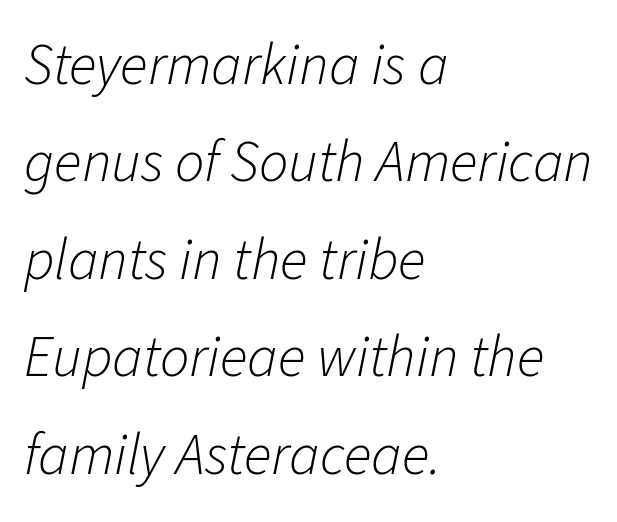
One glance says typical: line gaps are just what's usual. Is this a fixed-width face? No — the glyphs have proportional, varying widths. The cut favours lightness, reaching ordinary text weight at its darkest. You could call the tracking neutral — neither tight nor loose. Plain, unruled lines of type.
